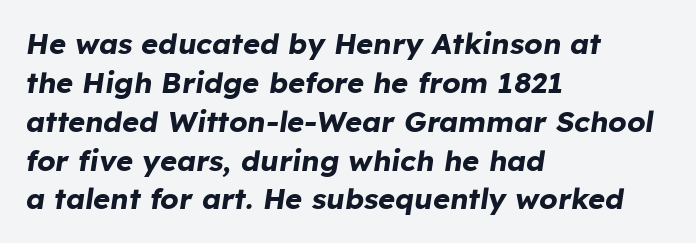
The image shows 29 px bold type, italic (leaning right); set left-aligned, normal line spacing (1.34x), normal letter spacing, not underlined; low stroke contrast and a medium x-height.
